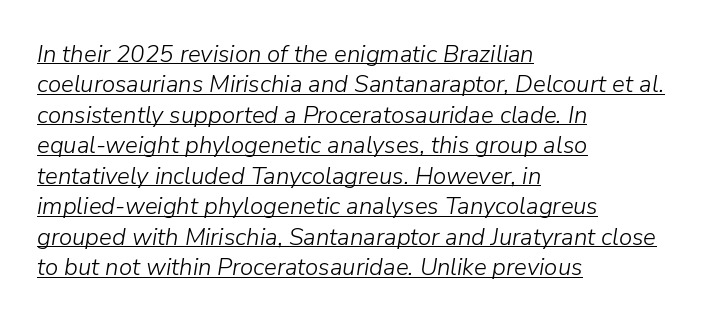
{"italic": "yes", "lean": "right", "slant_degrees": 9, "bold": "no", "underline": "yes", "align": "left", "line_spacing": "normal", "line_spacing_ratio": 1.27, "letter_spacing": "normal", "letter_spacing_em": 0.0, "glyph_px": 24}
